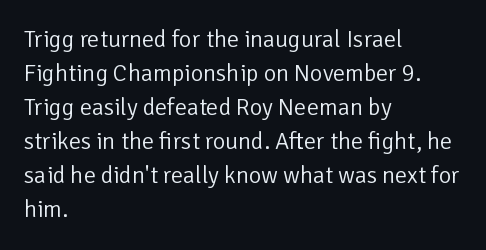
The image shows 24 px text type, upright; set left-aligned, normal line spacing (1.42x), normal letter spacing, not underlined.
